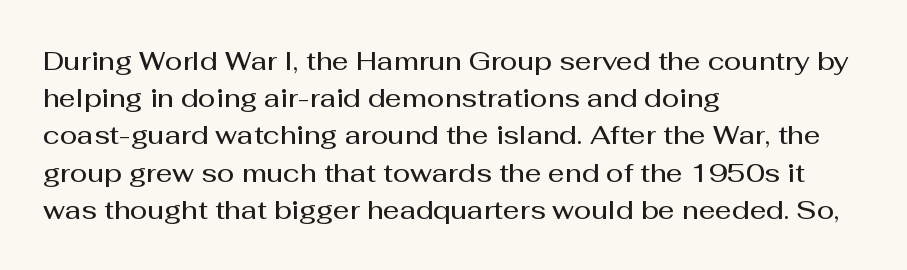
{"italic": "no", "bold": "semi", "underline": "no", "align": "left", "line_spacing": "normal", "line_spacing_ratio": 1.43, "letter_spacing": "normal", "letter_spacing_em": 0.0, "glyph_px": 26}
